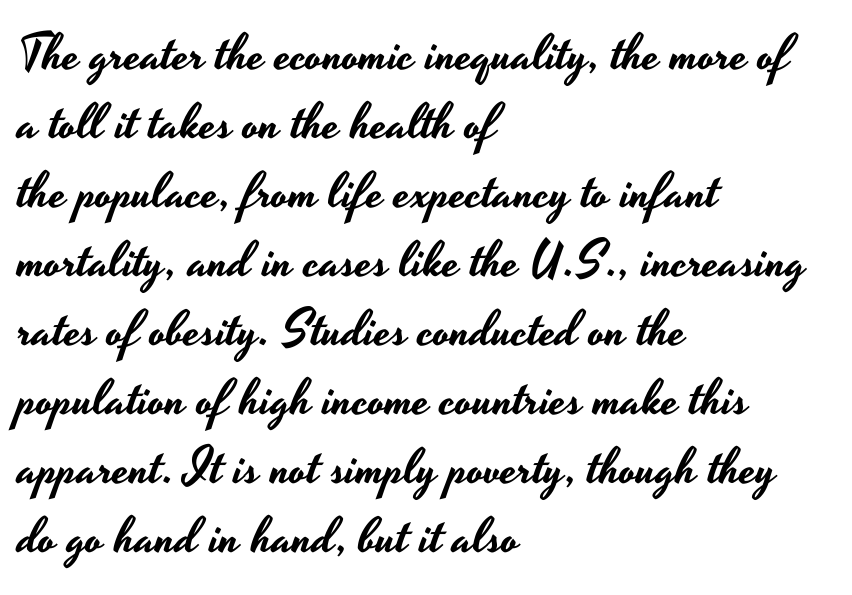
The image shows 50 px wide sans-serif type; set left-aligned, normal line spacing (1.38x), normal letter spacing, not underlined; low stroke contrast and a small x-height.
